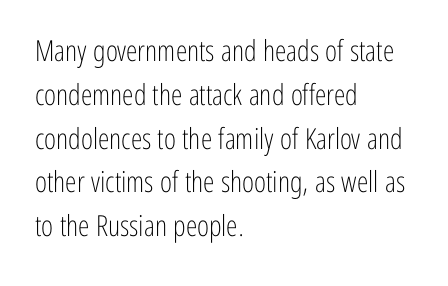
{"serif": "no", "italic": "no", "bold": "no", "weight": "light", "width": "condensed", "stroke_contrast": "low", "x_height": "medium", "monospaced": "no", "underline": "no", "align": "left", "line_spacing": "normal", "line_spacing_ratio": 1.51, "letter_spacing": "normal", "letter_spacing_em": 0.0, "glyph_px": 29}
